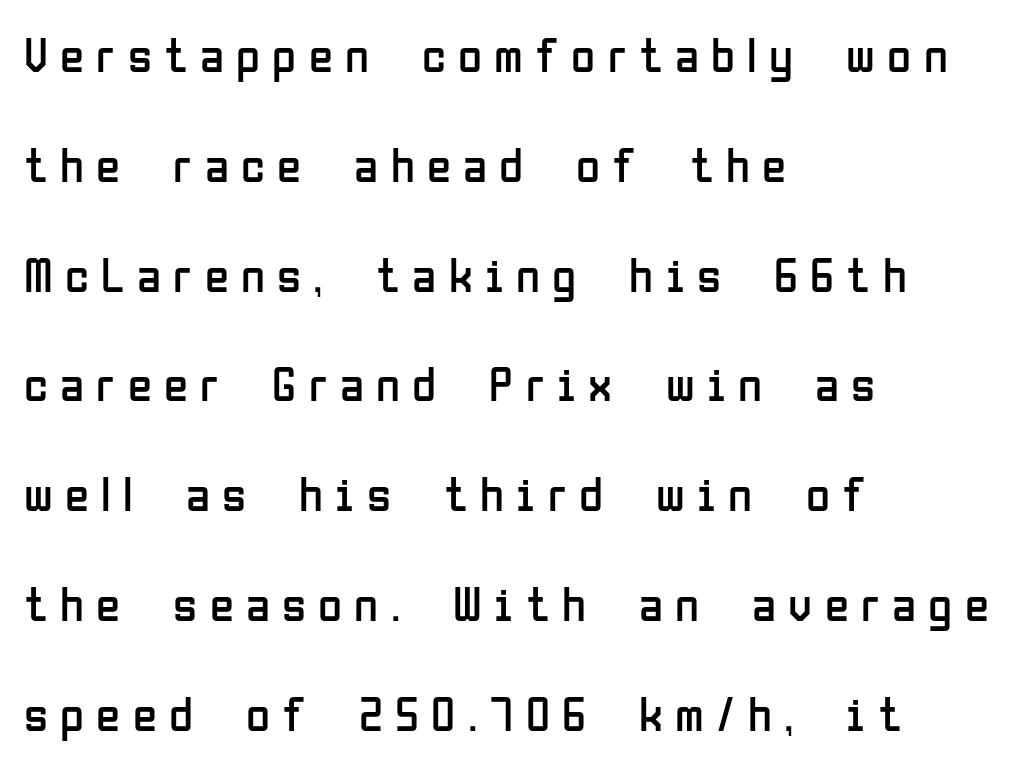
Q: Is the text bold? A: No.
Q: Is the text italic (slanted)? A: No, it is upright.
Q: Is the typeface a serif or a sans-serif typeface? A: Sans-serif.
Q: Is the text underlined? A: No.
Q: How is the paragraph aligned? A: Left-aligned.
Q: Is the spacing between letters normal or unusually wide? A: Unusually wide.
Q: Is the spacing between lines tight, normal or loose? A: Loose.
Q: Width (condensed, normal, or wide)? A: Condensed.
Q: Stroke contrast? A: Low.
Q: x-height? A: Medium.
Q: Monospaced? A: No.
